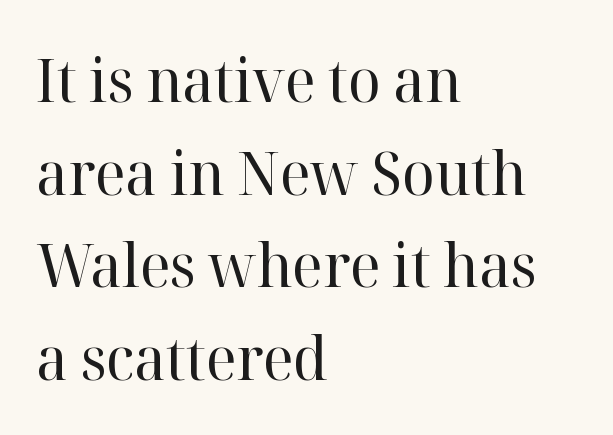
The letterforms sit shoulder to shoulder at normal distance. The specimen omits any rule beneath the text block's lines. Is this a heavy cut? Hardly; it is regular or lighter. Examine the stroke ends and you'll spot serifs. The vertical gap from one line to the next is medium.
